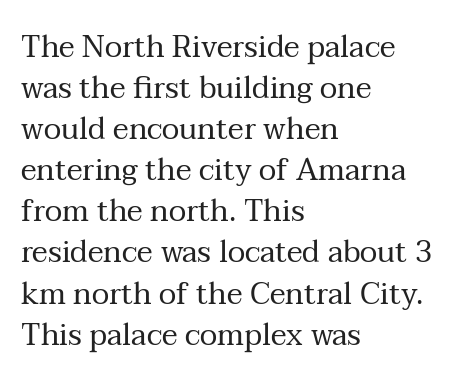
{"serif": "yes", "italic": "no", "bold": "no", "weight": "regular", "width": "normal", "stroke_contrast": "medium", "x_height": "medium", "monospaced": "no", "underline": "no", "align": "left", "line_spacing": "normal", "line_spacing_ratio": 1.37, "letter_spacing": "normal", "letter_spacing_em": 0.0, "glyph_px": 30}
